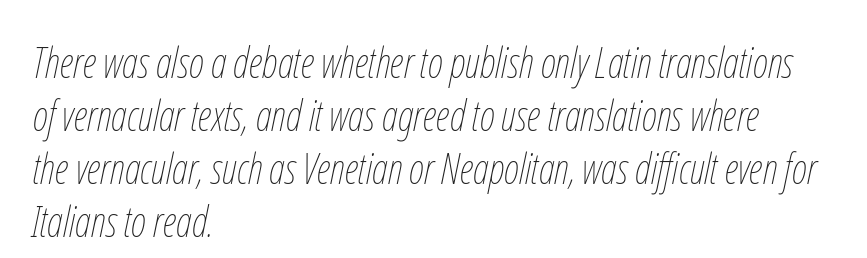
The image shows 42 px thin, condensed type, italic (leaning right); set left-aligned, normal line spacing (1.26x), normal letter spacing, not underlined; low stroke contrast and a medium x-height.
